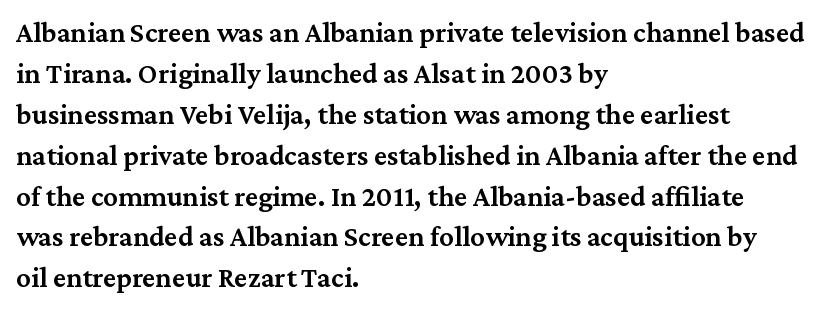
The font family rendered here belongs to the serif group. Successive baselines arrive at the customary interval. Weight: semibold (demi). Default kerning and tracking; the words read as compact shapes.
